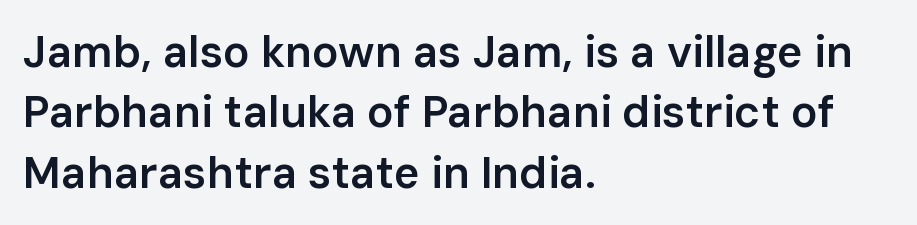
{"serif": "no", "italic": "no", "bold": "semi", "weight": "semibold", "width": "normal", "stroke_contrast": "low", "x_height": "medium", "monospaced": "no", "underline": "no", "align": "left", "line_spacing": "normal", "line_spacing_ratio": 1.37, "letter_spacing": "normal", "letter_spacing_em": 0.0, "glyph_px": 44}
